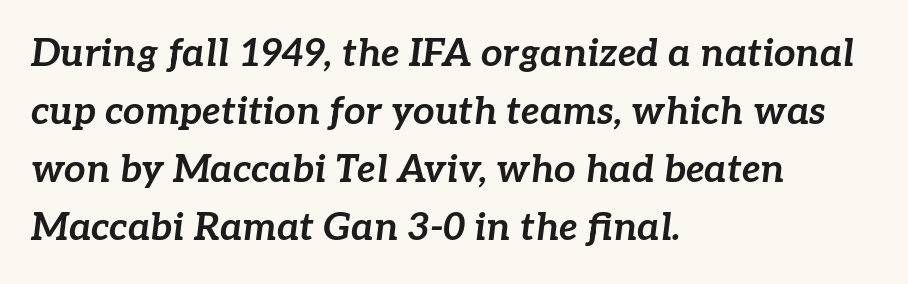
{"italic": "yes", "lean": "right", "slant_degrees": 7, "bold": "yes", "weight": "bold", "width": "normal", "stroke_contrast": "low", "x_height": "medium", "monospaced": "no", "underline": "no", "align": "left", "line_spacing": "normal", "line_spacing_ratio": 1.53, "letter_spacing": "normal", "letter_spacing_em": 0.0, "glyph_px": 38}
